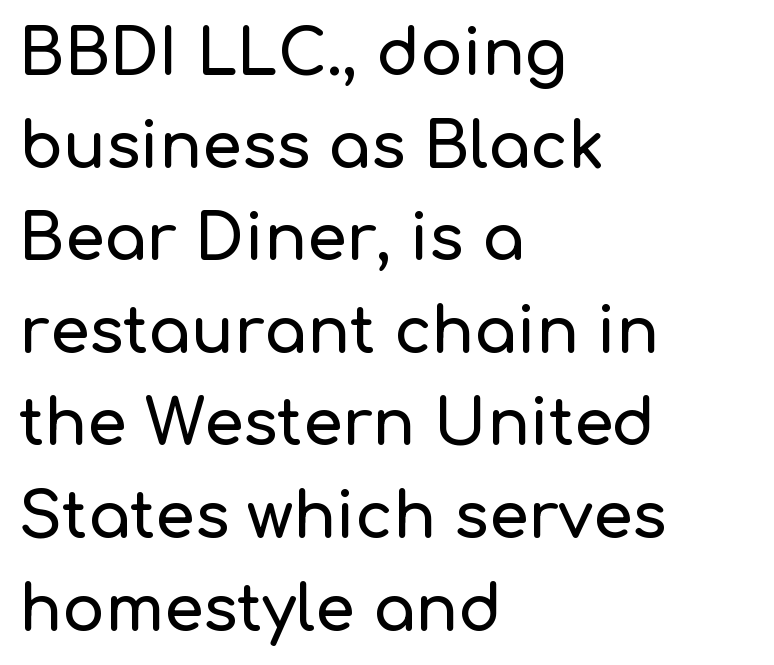
Q: Is the text italic (slanted)? A: No, it is upright.
Q: Is the typeface a serif or a sans-serif typeface? A: Sans-serif.
Q: Is the text underlined? A: No.
Q: How is the paragraph aligned? A: Left-aligned.
Q: Is the spacing between letters normal or unusually wide? A: Normal.
Q: Is the spacing between lines tight, normal or loose? A: Normal.
Q: Width (condensed, normal, or wide)? A: Normal.
Q: Stroke contrast? A: Low.
Q: x-height? A: Medium.
Q: Monospaced? A: No.
